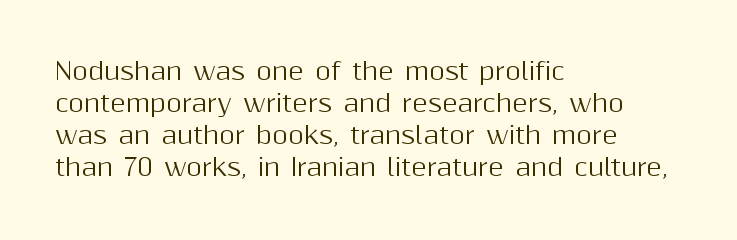
Q: Is the text italic (slanted)? A: No, it is upright.
Q: Is the text underlined? A: No.
Q: How is the paragraph aligned? A: Left-aligned.
Q: Is the spacing between letters normal or unusually wide? A: Normal.
Q: Is the spacing between lines tight, normal or loose? A: Normal.
